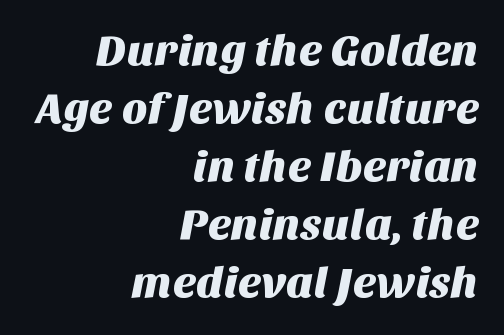
{"serif": "no", "width": "normal", "stroke_contrast": "medium", "x_height": "large", "monospaced": "no", "underline": "no", "align": "right", "line_spacing": "normal", "line_spacing_ratio": 1.32, "letter_spacing": "normal", "letter_spacing_em": 0.0, "glyph_px": 44}
